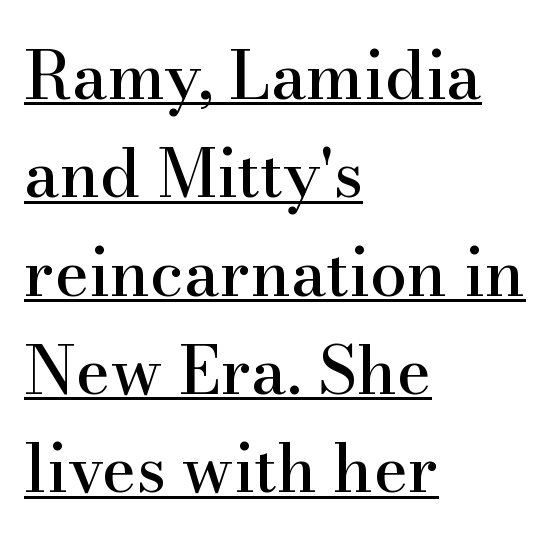
Q: Is the text italic (slanted)? A: No, it is upright.
Q: Is the typeface a serif or a sans-serif typeface? A: Serif.
Q: Is the text underlined? A: Yes.
Q: How is the paragraph aligned? A: Left-aligned.
Q: Is the spacing between letters normal or unusually wide? A: Normal.
Q: Is the spacing between lines tight, normal or loose? A: Normal.
Q: Width (condensed, normal, or wide)? A: Normal.
Q: Stroke contrast? A: High.
Q: x-height? A: Small.
Q: Monospaced? A: No.
